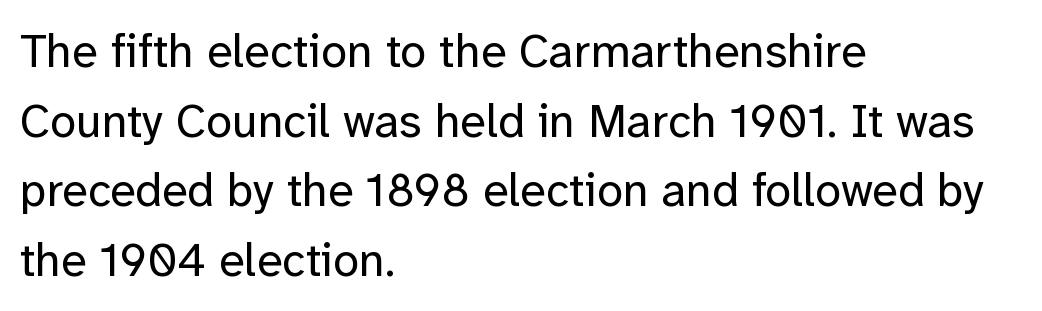
Q: Is the text bold? A: No.
Q: Is the text italic (slanted)? A: No, it is upright.
Q: Is the typeface a serif or a sans-serif typeface? A: Sans-serif.
Q: Is the text underlined? A: No.
Q: How is the paragraph aligned? A: Left-aligned.
Q: Is the spacing between letters normal or unusually wide? A: Normal.
Q: Is the spacing between lines tight, normal or loose? A: Normal.
Q: Width (condensed, normal, or wide)? A: Normal.
Q: Stroke contrast? A: Low.
Q: x-height? A: Medium.
Q: Monospaced? A: No.
